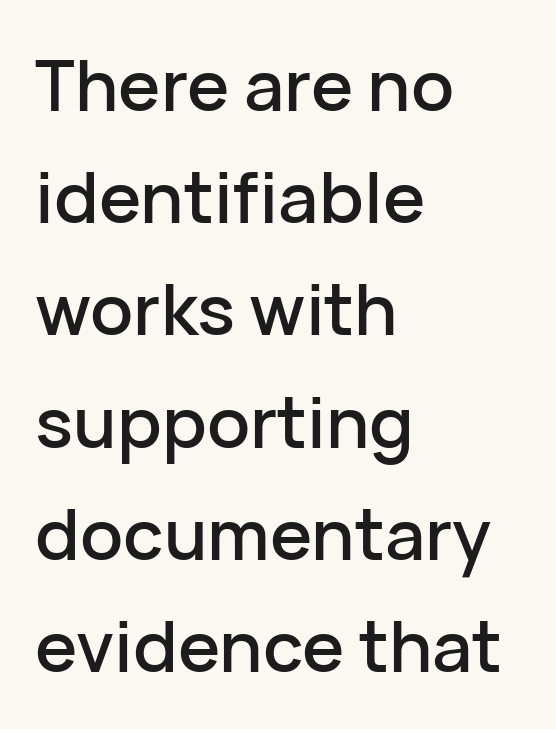
The rendering shows plain stroke endings on the letterforms — a sans-serif design. You could not count columns in this text — the font is proportionally spaced. The axis of the letterforms is exactly vertical. Which margin do the lines hug? The left one — the right edge is uneven.
